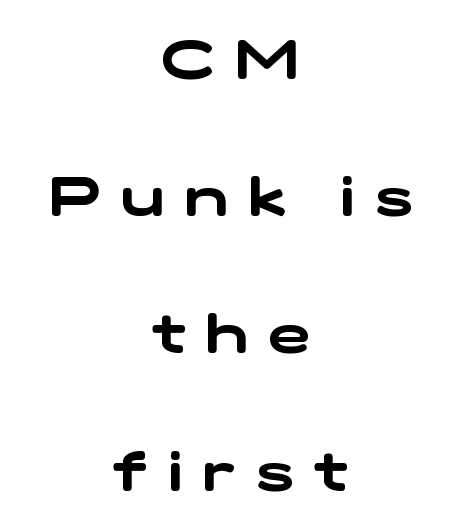
The image shows 56 px wide sans-serif type; set centered, loose line spacing (2.45x), unusually wide letter spacing (+0.37 em), not underlined; low stroke contrast and a medium x-height.
